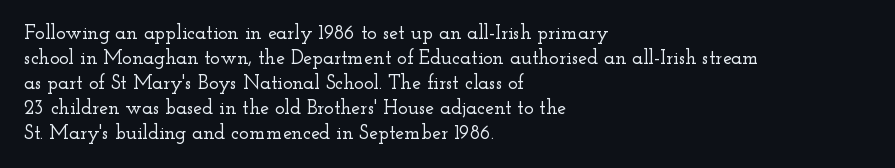
Q: Is the text italic (slanted)? A: No, it is upright.
Q: Is the text underlined? A: No.
Q: How is the paragraph aligned? A: Left-aligned.
Q: Is the spacing between letters normal or unusually wide? A: Normal.
Q: Is the spacing between lines tight, normal or loose? A: Normal.
